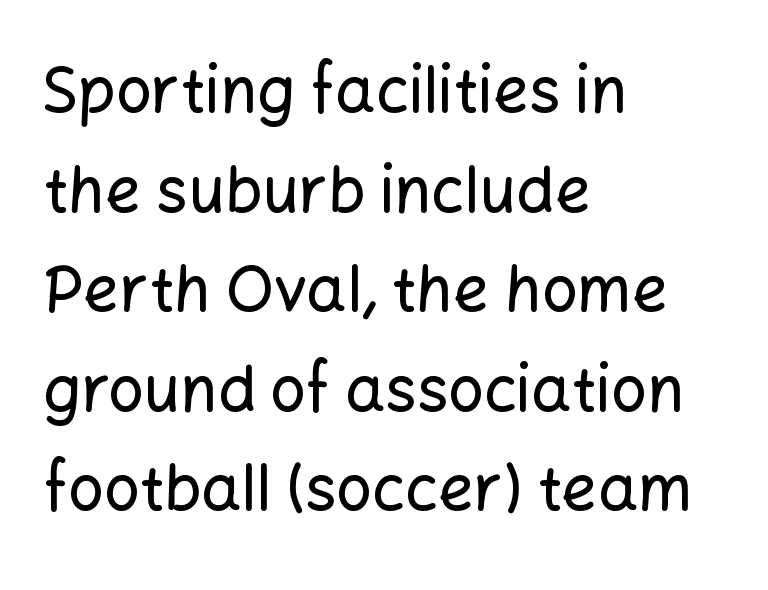
The image shows 63 px sans-serif type, upright; set left-aligned, normal line spacing (1.58x), normal letter spacing, not underlined; low stroke contrast and a medium x-height.
